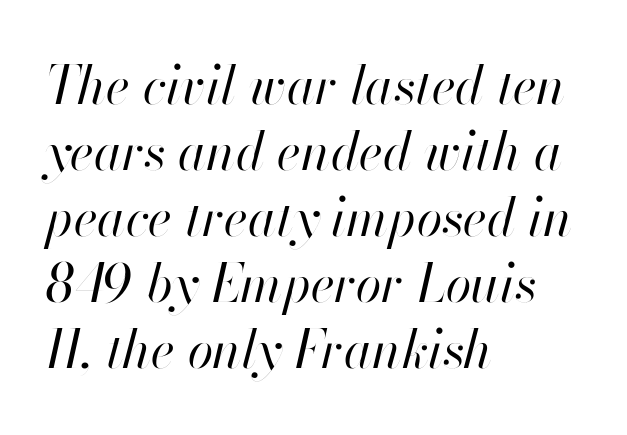
The image shows 52 px regular-weight type, italic (leaning right); set left-aligned, normal line spacing (1.27x), normal letter spacing, not underlined; high stroke contrast and a small x-height.
